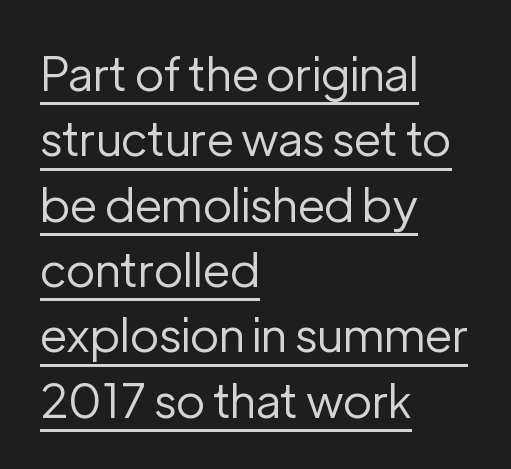
There is no visible air inserted between adjacent glyphs. The font's upright variant was chosen for this text. Weight: regular or lighter. Do the characters align in a grid? No, the font is proportional.
